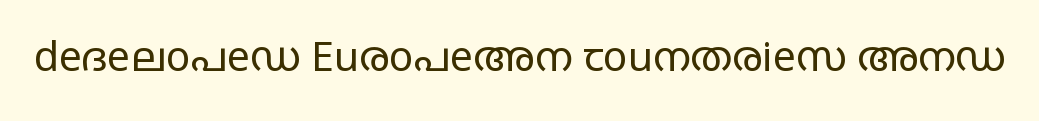
The foot of each line stays bare and open. The font's upright variant was chosen for this text. Typographically, this falls in the sans-serif category. Stems and bowls with no extra thickness — not bold. Each word holds together tightly as a unit, with standard inter-letter gaps.
